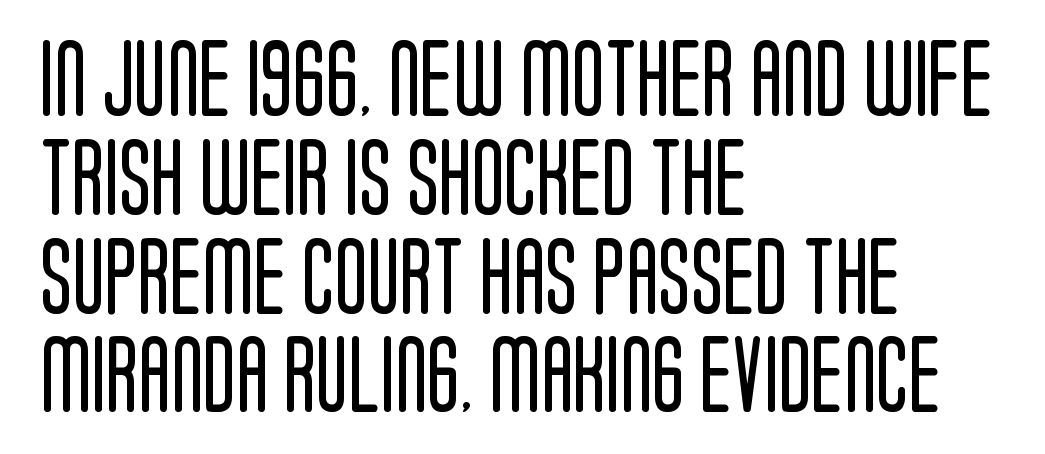
The image shows 76 px regular-weight, condensed sans-serif type, upright; set left-aligned, normal line spacing (1.3x), normal letter spacing, not underlined; low stroke contrast and a large x-height.
